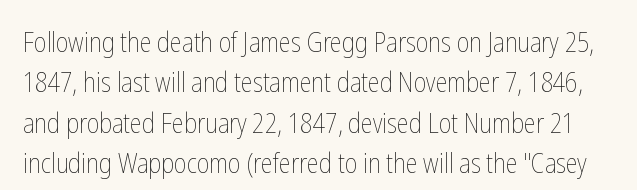
{"italic": "no", "bold": "no", "underline": "no", "line_spacing": "normal", "line_spacing_ratio": 1.5, "letter_spacing": "normal", "letter_spacing_em": 0.0, "glyph_px": 27}
